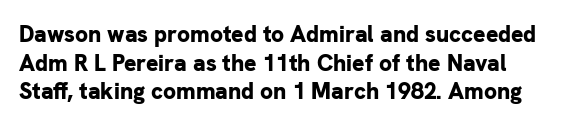
Q: Is the text bold? A: Yes.
Q: Is the text italic (slanted)? A: No, it is upright.
Q: Is the text underlined? A: No.
Q: Is the spacing between letters normal or unusually wide? A: Normal.
